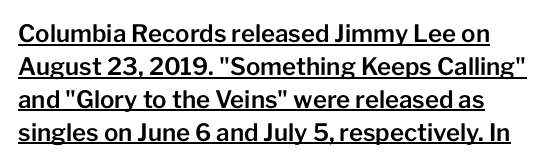
{"italic": "no", "underline": "yes", "line_spacing": "normal", "line_spacing_ratio": 1.37, "letter_spacing": "normal", "letter_spacing_em": 0.0, "glyph_px": 24}
